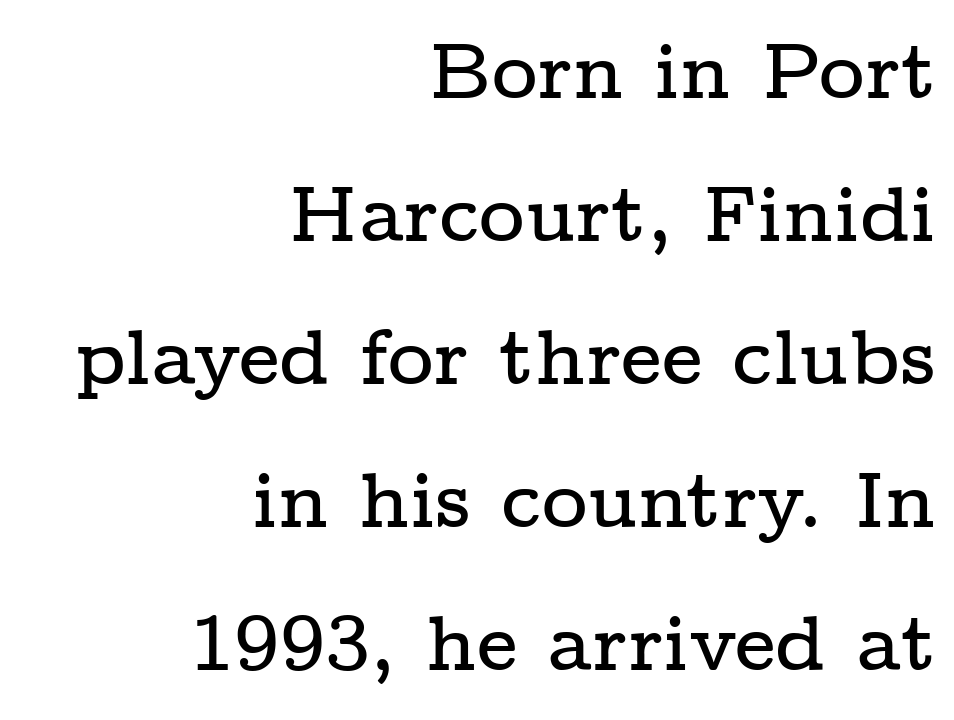
The passage shown is typed in a proportional face where columns would drift. Clear beneath every line of the passage. These lines are set flush right with a ragged left edge. In terms of posture, this sample is upright.
